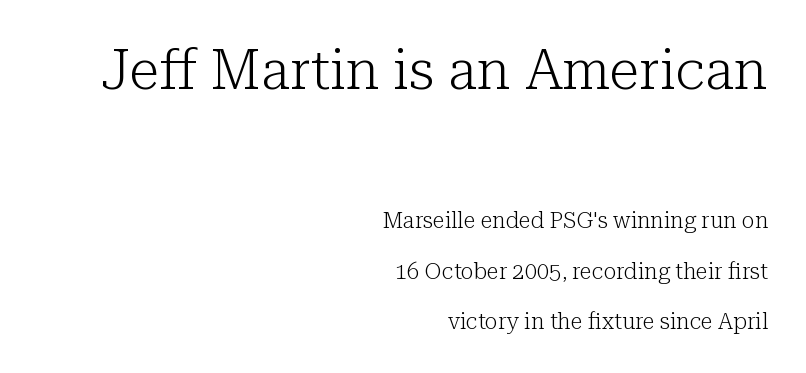
Q: Is the text bold? A: No.
Q: Is the text italic (slanted)? A: No, it is upright.
Q: Is the typeface a serif or a sans-serif typeface? A: Serif.
Q: Is the text underlined? A: No.
Q: How is the paragraph aligned? A: Right-aligned.
Q: Is the spacing between letters normal or unusually wide? A: Normal.
Q: Is the spacing between lines tight, normal or loose? A: Loose.
Q: Which block of text is set in a larger size, the first (top) or the second (bottom)? A: The first (top) one.
Q: Width (condensed, normal, or wide)? A: Normal.
Q: Stroke contrast? A: Low.
Q: x-height? A: Medium.
Q: Monospaced? A: No.
